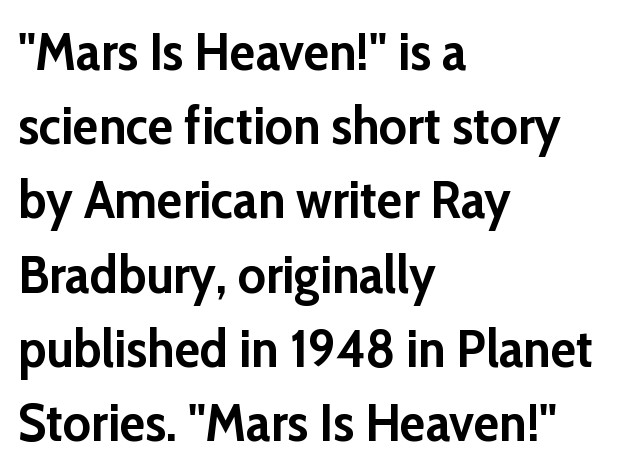
The image shows 53 px semibold sans-serif type, upright; set left-aligned, normal line spacing (1.4x), normal letter spacing, not underlined; low stroke contrast and a medium x-height.
